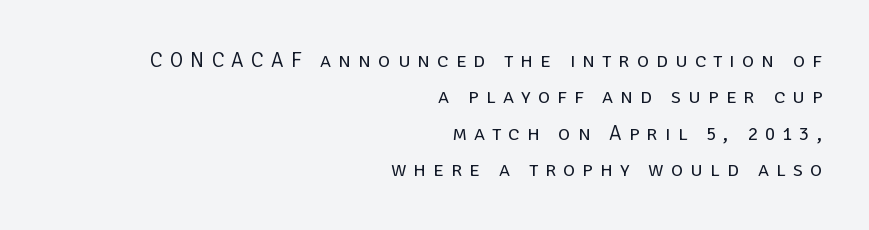
{"italic": "no", "bold": "no", "underline": "no", "align": "right", "line_spacing_ratio": 1.73, "letter_spacing": "wide", "letter_spacing_em": 0.34, "glyph_px": 21}
